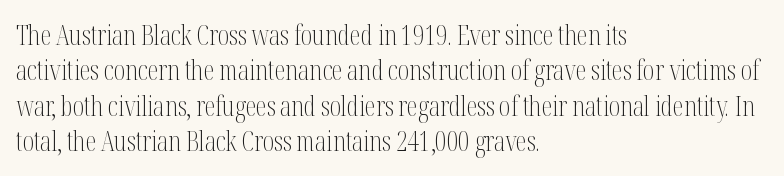
{"italic": "no", "bold": "no", "underline": "no", "align": "left", "line_spacing": "normal", "line_spacing_ratio": 1.31, "letter_spacing": "normal", "letter_spacing_em": 0.0, "glyph_px": 27}
